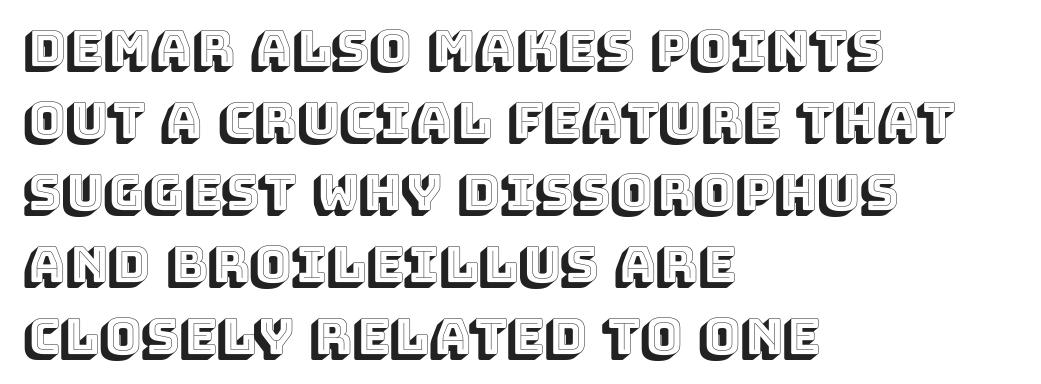
Q: Is the text italic (slanted)? A: No, it is upright.
Q: Is the text underlined? A: No.
Q: How is the paragraph aligned? A: Left-aligned.
Q: Is the spacing between letters normal or unusually wide? A: Normal.
Q: Is the spacing between lines tight, normal or loose? A: Normal.
Q: Width (condensed, normal, or wide)? A: Normal.
Q: x-height? A: Large.
Q: Monospaced? A: No.
